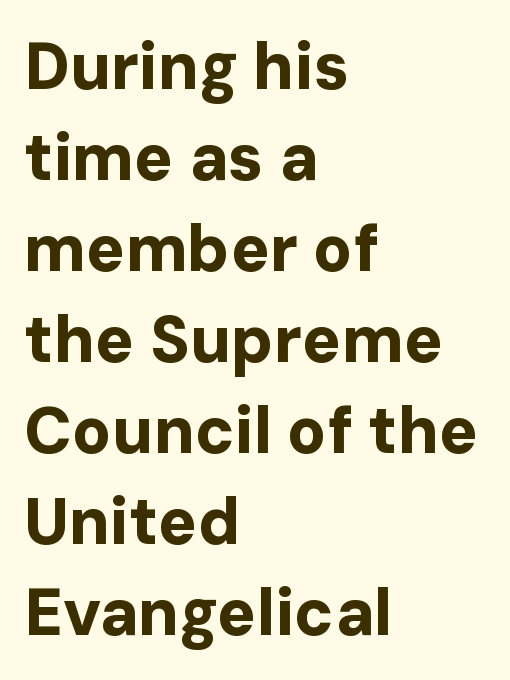
The leading is moderate, giving the passage an even texture. Which margin do the lines hug? The left one — the right edge is uneven. Plenty of ink on the page — the face is bold. Is this a fixed-width face? No — the glyphs have proportional, varying widths. Unlike italic type, these characters show no tilt at all.
